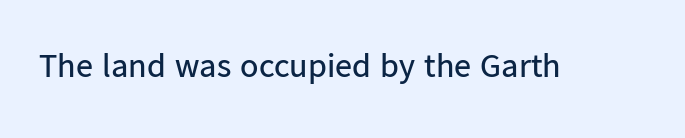
{"serif": "no", "italic": "no", "bold": "no", "weight": "regular", "width": "normal", "stroke_contrast": "low", "x_height": "medium", "monospaced": "no", "underline": "no", "letter_spacing": "normal", "letter_spacing_em": 0.0, "glyph_px": 34}
